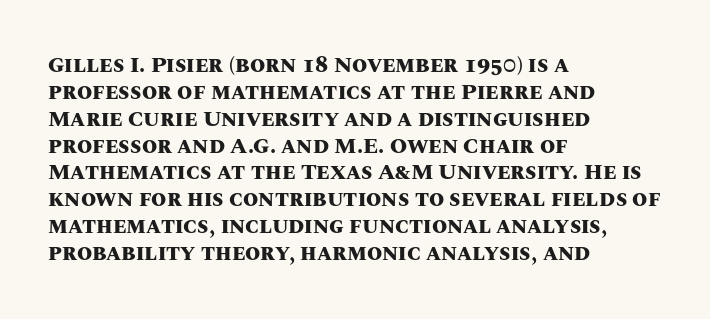
The image shows 22 px bold type, upright; set left-aligned, line spacing 1.22x, normal letter spacing, not underlined.
